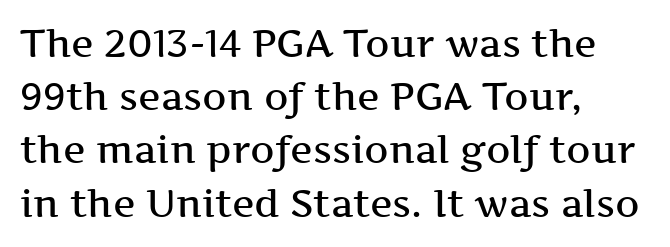
The image shows 38 px semibold, wide serif type, upright; set left-aligned, normal line spacing (1.4x), normal letter spacing, not underlined; medium stroke contrast and a medium x-height.
